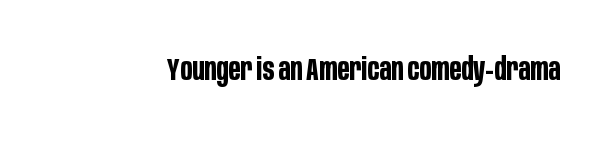
{"serif": "no", "italic": "no", "bold": "yes", "weight": "bold", "width": "condensed", "stroke_contrast": "low", "x_height": "large", "monospaced": "no", "underline": "no", "letter_spacing": "normal", "letter_spacing_em": 0.0, "glyph_px": 31}
